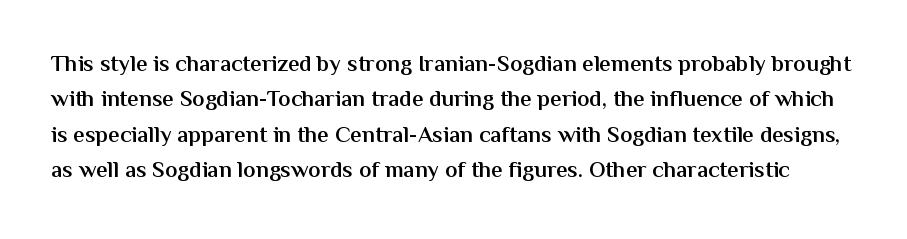
The image shows 23 px text type, upright; set normal line spacing (1.54x), normal letter spacing, not underlined.
